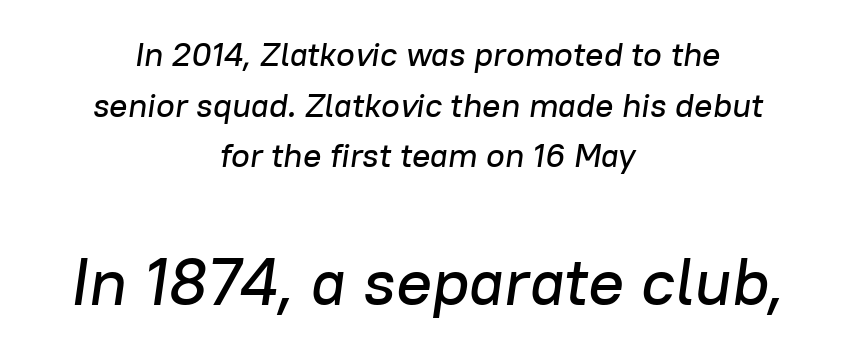
The image shows 67 px text type, italic (leaning right); set centered, normal line spacing (1.49x), normal letter spacing, not underlined; the second (bottom) block is 1.97x larger; low stroke contrast and a medium x-height.
